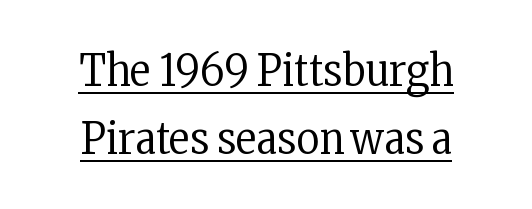
{"serif": "yes", "italic": "no", "bold": "no", "weight": "regular", "width": "condensed", "stroke_contrast": "low", "x_height": "medium", "monospaced": "no", "underline": "yes", "align": "center", "line_spacing": "normal", "line_spacing_ratio": 1.54, "letter_spacing": "normal", "letter_spacing_em": 0.0, "glyph_px": 44}
